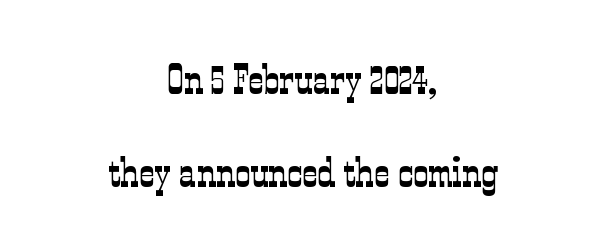
Q: Is the text bold? A: No.
Q: Is the text italic (slanted)? A: No, it is upright.
Q: Is the typeface a serif or a sans-serif typeface? A: Serif.
Q: Is the text underlined? A: No.
Q: How is the paragraph aligned? A: Centered.
Q: Is the spacing between letters normal or unusually wide? A: Normal.
Q: Is the spacing between lines tight, normal or loose? A: Loose.
Q: Width (condensed, normal, or wide)? A: Condensed.
Q: Stroke contrast? A: Low.
Q: x-height? A: Medium.
Q: Monospaced? A: No.
